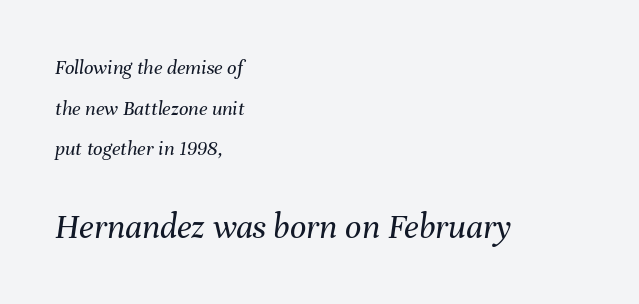
Q: Is the text bold? A: No.
Q: Is the text italic (slanted)? A: Yes, it leans right by about 8 degrees.
Q: Is the text underlined? A: No.
Q: How is the paragraph aligned? A: Left-aligned.
Q: Is the spacing between letters normal or unusually wide? A: Normal.
Q: Is the spacing between lines tight, normal or loose? A: Loose.
Q: Which block of text is set in a larger size, the first (top) or the second (bottom)? A: The second (bottom) one.
Q: Width (condensed, normal, or wide)? A: Normal.
Q: Stroke contrast? A: Medium.
Q: x-height? A: Medium.
Q: Monospaced? A: No.
